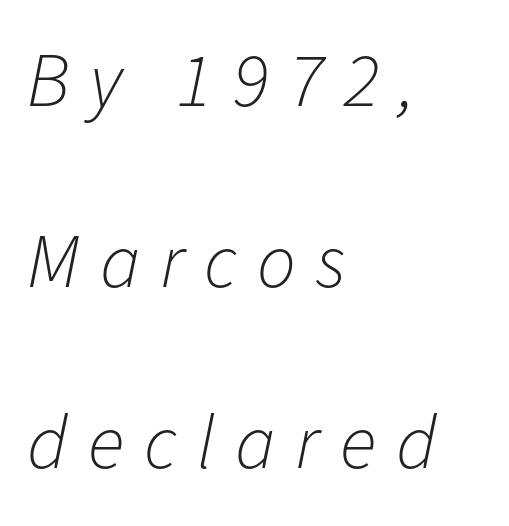
Caption: expanded tracking, letters set apart. The specimen reads as italic at a glance. A light-to-regular cut is what we see here. This sample trades compactness for vertical openness between lines. Check the space under the baseline: it is left empty. Do the characters align in a grid? No, the font is proportional.
